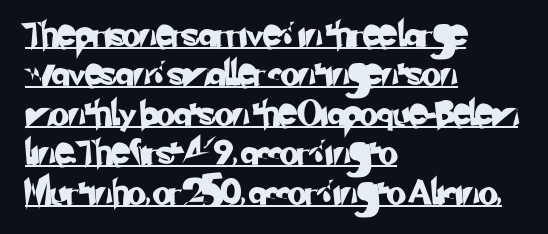
Students, observe the line beneath the letters — that is underlining. Is the letter spacing exaggerated? No — it looks like the ordinary default. What's the leading like? Ordinary, nothing unusual. Caption: multi-line text, flush left, ragged right.
